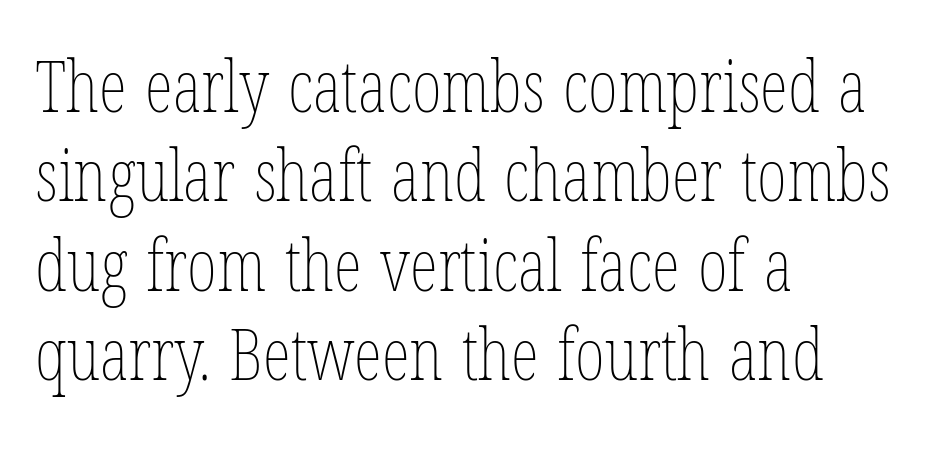
Visually the block forms a straight wall on the left and a jagged coastline on the right. A typesetter would call this proportional, since set widths differ per character. The lettering holds an erect, upright posture throughout. Has an underline been added? It has not. The typesetting does not lean heavy: it is not bold.
